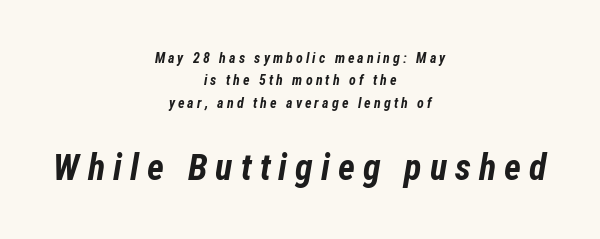
Q: Is the text bold? A: Yes.
Q: Is the text italic (slanted)? A: Yes, it leans right by about 12 degrees.
Q: Is the text underlined? A: No.
Q: How is the paragraph aligned? A: Centered.
Q: Is the spacing between letters normal or unusually wide? A: Unusually wide.
Q: Is the spacing between lines tight, normal or loose? A: Normal.
Q: Which block of text is set in a larger size, the first (top) or the second (bottom)? A: The second (bottom) one.
Q: Width (condensed, normal, or wide)? A: Condensed.
Q: Stroke contrast? A: Low.
Q: x-height? A: Medium.
Q: Monospaced? A: No.
